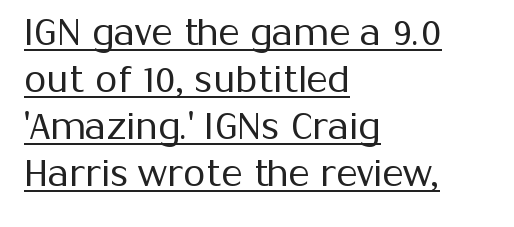
Q: Is the text bold? A: No.
Q: Is the text italic (slanted)? A: No, it is upright.
Q: Is the typeface a serif or a sans-serif typeface? A: Sans-serif.
Q: Is the text underlined? A: Yes.
Q: How is the paragraph aligned? A: Left-aligned.
Q: Is the spacing between letters normal or unusually wide? A: Normal.
Q: Is the spacing between lines tight, normal or loose? A: Normal.
Q: Width (condensed, normal, or wide)? A: Normal.
Q: Stroke contrast? A: Medium.
Q: x-height? A: Medium.
Q: Monospaced? A: No.
